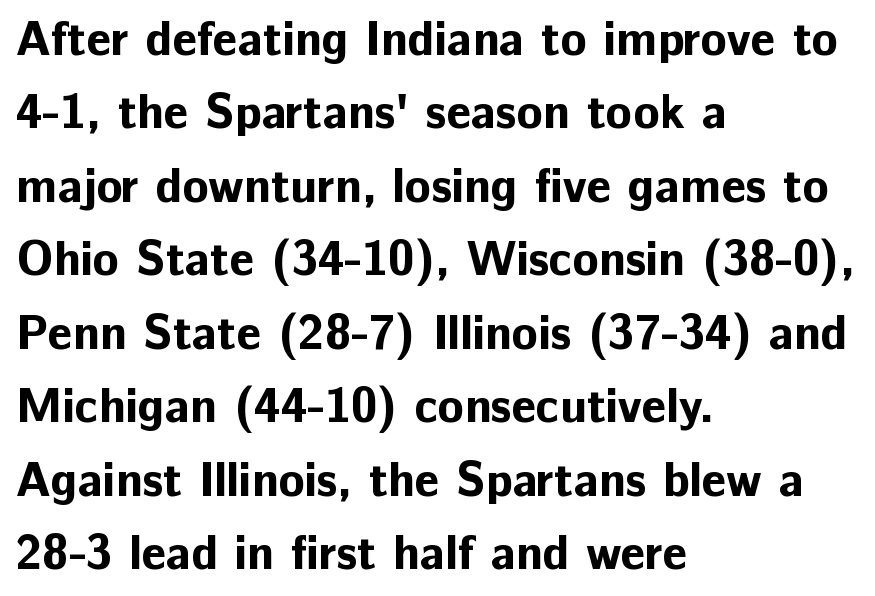
{"serif": "no", "italic": "no", "bold": "yes", "weight": "bold", "width": "normal", "stroke_contrast": "low", "x_height": "medium", "monospaced": "no", "underline": "no", "align": "left", "line_spacing": "normal", "line_spacing_ratio": 1.53, "letter_spacing": "normal", "letter_spacing_em": 0.0, "glyph_px": 48}
